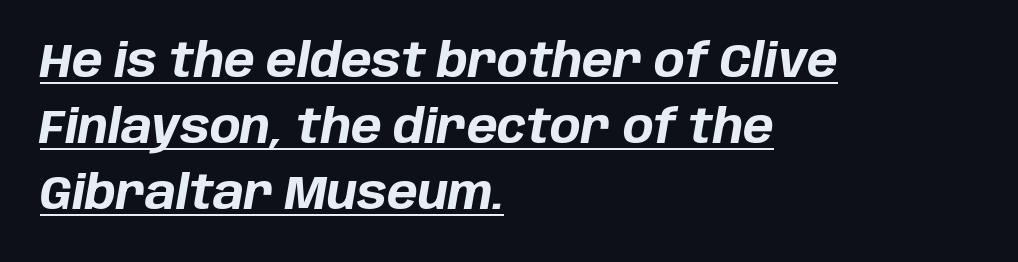
The image shows 46 px bold type, italic (leaning right); set left-aligned, normal line spacing (1.44x), normal letter spacing, underlined; low stroke contrast and a large x-height.
